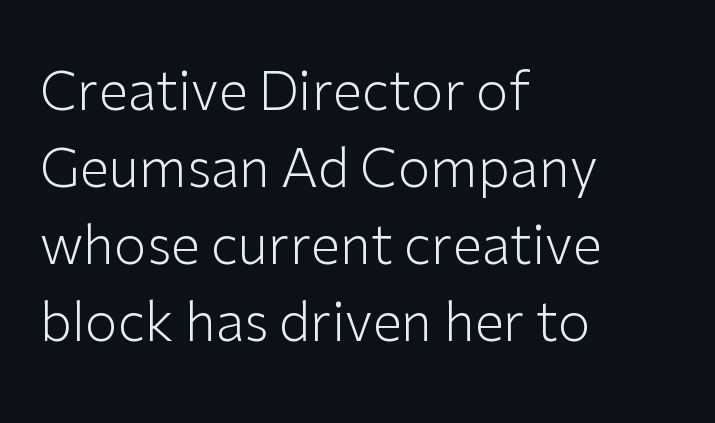
{"serif": "no", "italic": "no", "bold": "no", "weight": "light", "width": "normal", "stroke_contrast": "low", "x_height": "medium", "monospaced": "no", "underline": "no", "align": "left", "line_spacing": "normal", "line_spacing_ratio": 1.45, "letter_spacing": "normal", "letter_spacing_em": 0.0, "glyph_px": 53}
